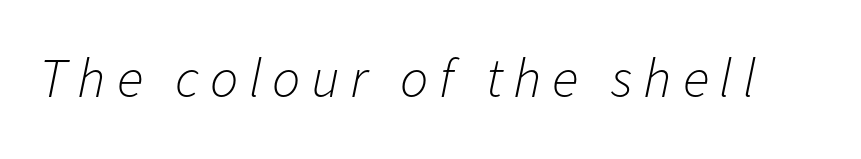
The image shows 56 px light type, italic (leaning right); set not underlined; low stroke contrast and a medium x-height.
